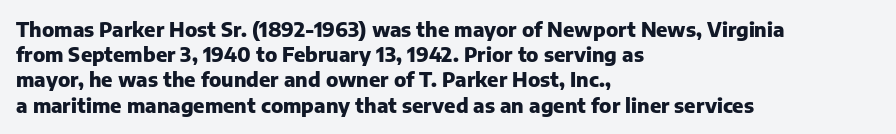
Q: Is the text bold? A: Yes.
Q: Is the text italic (slanted)? A: No, it is upright.
Q: Is the text underlined? A: No.
Q: How is the paragraph aligned? A: Left-aligned.
Q: Is the spacing between letters normal or unusually wide? A: Normal.
Q: Is the spacing between lines tight, normal or loose? A: Normal.
